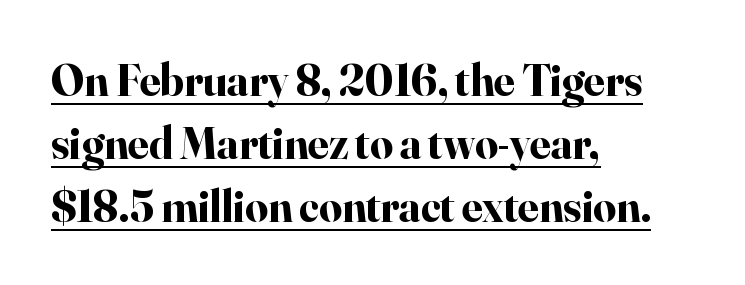
In terms of posture, this sample is upright. The paragraph shown leans on its left margin. One glance says typical: line gaps are just what's usual. The face used here is proportionally spaced, like ordinary book or web type.
